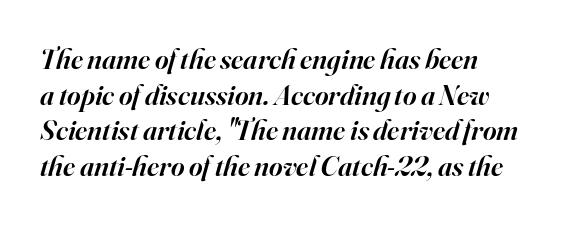
The image shows 29 px semibold serif type, italic (leaning right); set left-aligned, line spacing 1.23x, normal letter spacing, not underlined; high stroke contrast and a small x-height.
